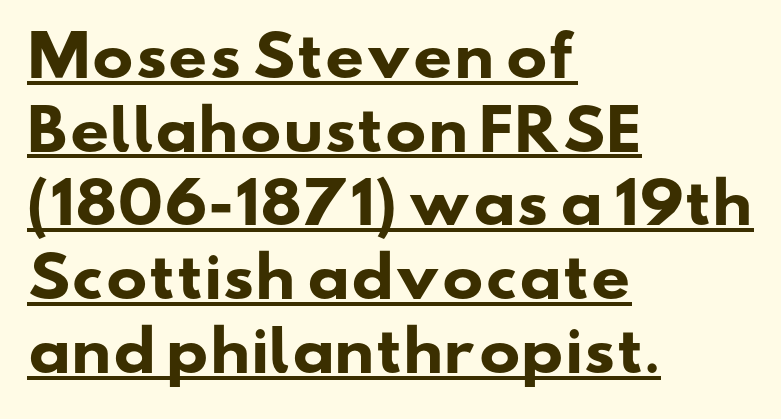
The image shows 55 px heavy, wide sans-serif type; set left-aligned, normal line spacing (1.34x), normal letter spacing, underlined; low stroke contrast and a small x-height.
